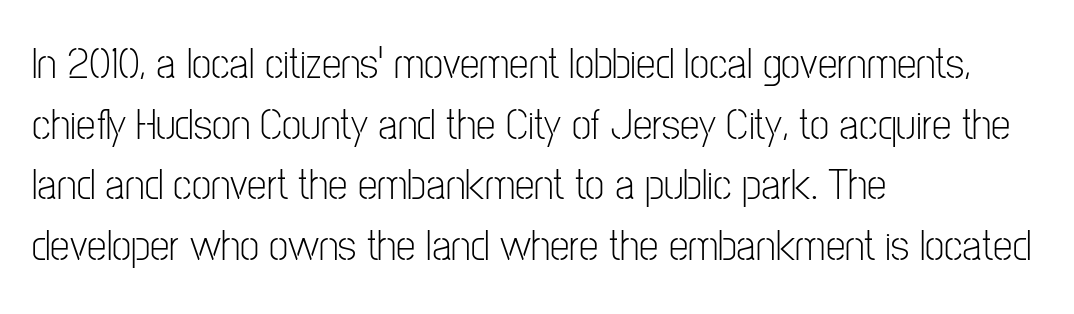
The image shows 44 px light, condensed sans-serif type, upright; set left-aligned, normal line spacing (1.38x), normal letter spacing, not underlined; low stroke contrast and a medium x-height.
